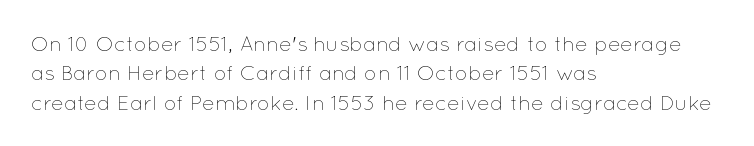
The image shows 21 px text type, upright; set left-aligned, normal line spacing (1.4x), normal letter spacing, not underlined.
